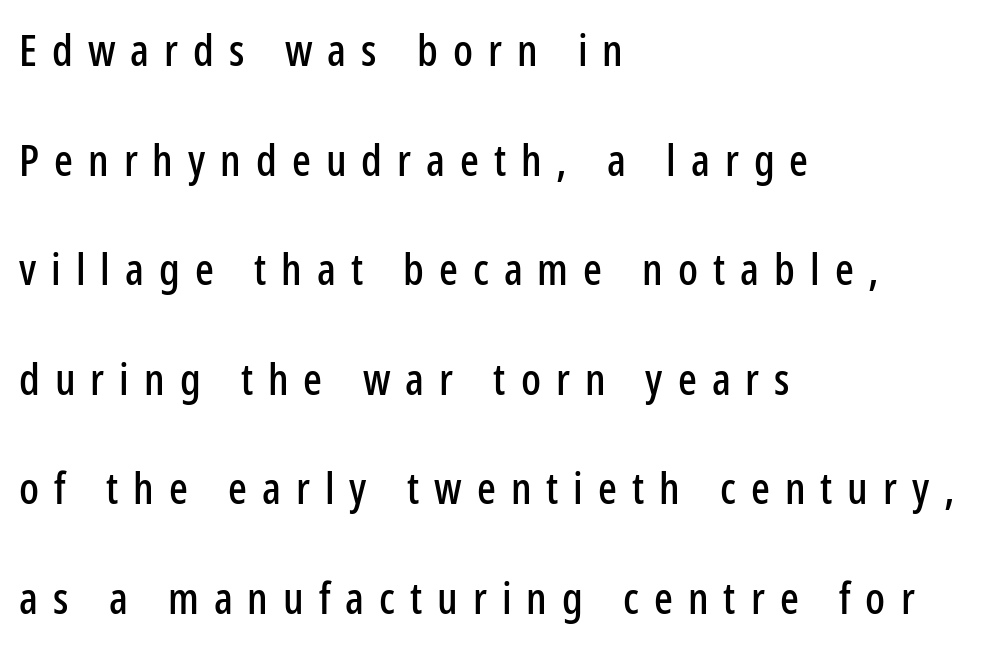
The line texture is sparse and dotted thanks to wide tracking. Line spacing here is loose. Nobody drew a line under any word here. Ascenders rise straight up at ninety degrees. The ragged edge is on the right, which tells us the setting is flush left.
